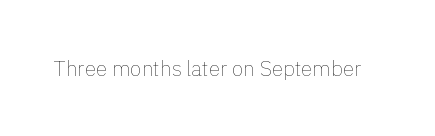
{"italic": "no", "bold": "no", "underline": "no", "letter_spacing": "normal", "letter_spacing_em": 0.0, "glyph_px": 21}
